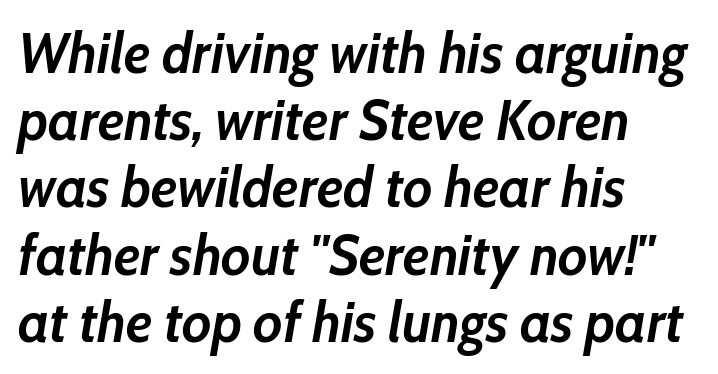
The image shows 56 px semibold type, italic (leaning right); set left-aligned, line spacing 1.2x, normal letter spacing, not underlined; low stroke contrast and a medium x-height.
